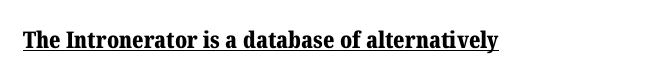
Heavy, bold letterforms. A rule runs beneath these lines of type. The type is set solid horizontally, with unmodified tracking. The lettering stays uniformly vertical, giving the passage a roman look.
